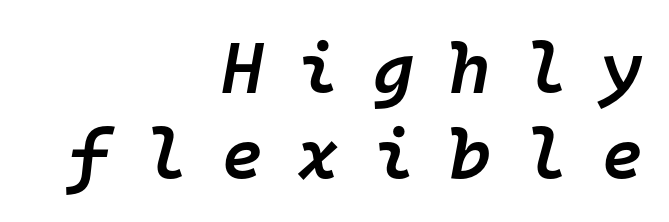
The font's italic variant was chosen for this text. Fixed-width glyphs throughout — classic coding-font behaviour. Every row of glyphs terminates at an identical x-position on the right. Glance below the letters and you will spot only blank space. Typographic density is moderately raised because the face is semibold. Substantial extra tracking has been applied to these lines.
